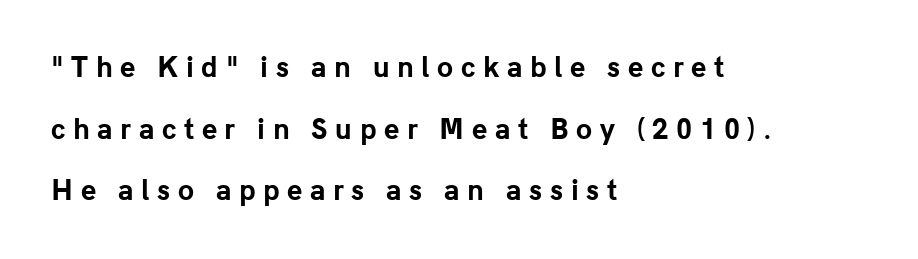
The image shows 26 px bold type, upright; set left-aligned, loose line spacing (2.37x), unusually wide letter spacing (+0.29 em), not underlined.
